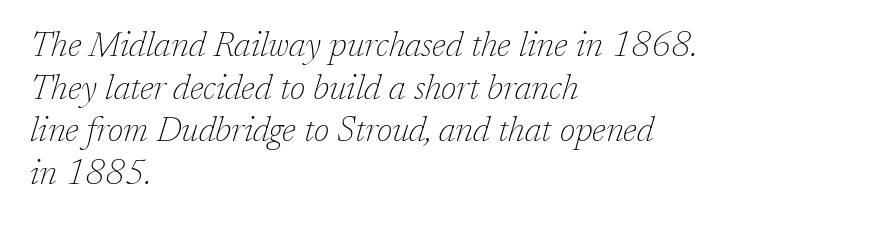
{"serif": "yes", "italic": "yes", "lean": "right", "slant_degrees": 17, "bold": "no", "weight": "thin", "width": "normal", "stroke_contrast": "low", "x_height": "medium", "monospaced": "no", "underline": "no", "align": "left", "line_spacing_ratio": 1.22, "letter_spacing": "normal", "letter_spacing_em": 0.0, "glyph_px": 35}
